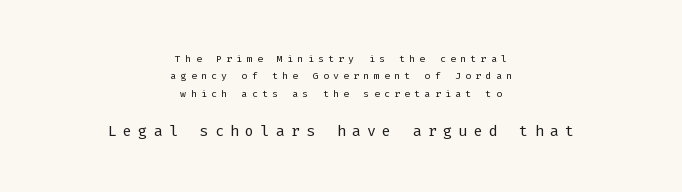
The image shows 21 px text type, upright; set centered, normal line spacing (1.25x), unusually wide letter spacing (+0.3 em), not underlined; the second (bottom) block is 1.5x larger.
